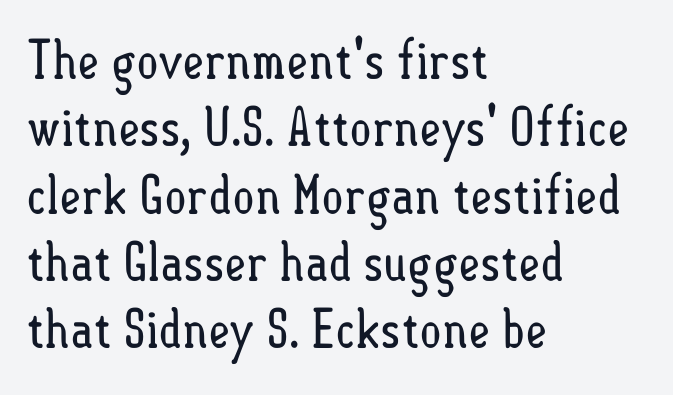
The image shows 53 px regular-weight, condensed type, upright; set left-aligned, normal line spacing (1.27x), normal letter spacing, not underlined; low stroke contrast and a small x-height.
